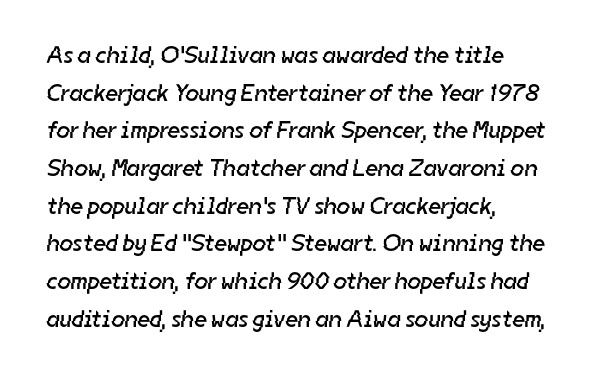
Q: Is the text bold? A: No.
Q: Is the text underlined? A: No.
Q: How is the paragraph aligned? A: Left-aligned.
Q: Is the spacing between letters normal or unusually wide? A: Normal.
Q: Is the spacing between lines tight, normal or loose? A: Normal.
